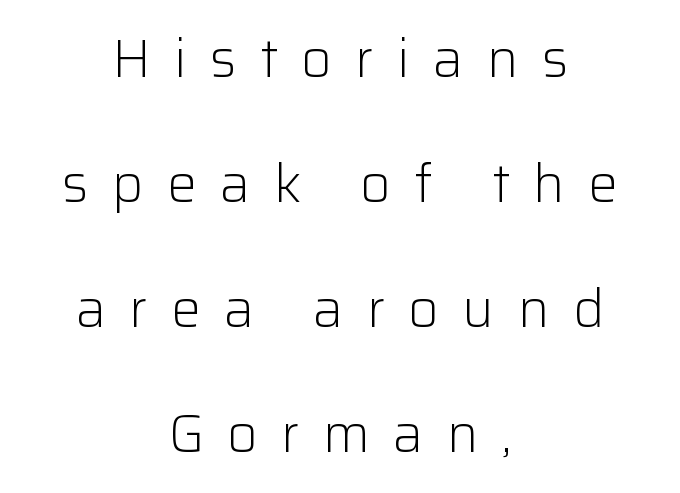
Q: Is the text bold? A: No.
Q: Is the text italic (slanted)? A: No, it is upright.
Q: Is the typeface a serif or a sans-serif typeface? A: Sans-serif.
Q: Is the text underlined? A: No.
Q: How is the paragraph aligned? A: Centered.
Q: Is the spacing between letters normal or unusually wide? A: Unusually wide.
Q: Is the spacing between lines tight, normal or loose? A: Loose.
Q: Width (condensed, normal, or wide)? A: Normal.
Q: Stroke contrast? A: Low.
Q: x-height? A: Medium.
Q: Monospaced? A: No.
